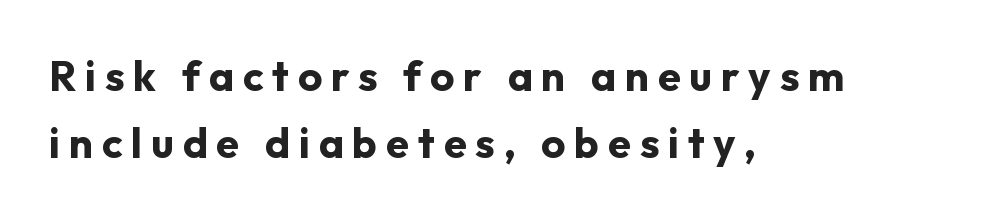
The leading is moderate, giving the passage an even texture. Glance below the letters and you will spot only blank space. These words are printed bold, with thick strokes throughout. The horizontal fit of the characters is loose and conspicuously gappy. The rendering anchors every line to the left-hand side.
